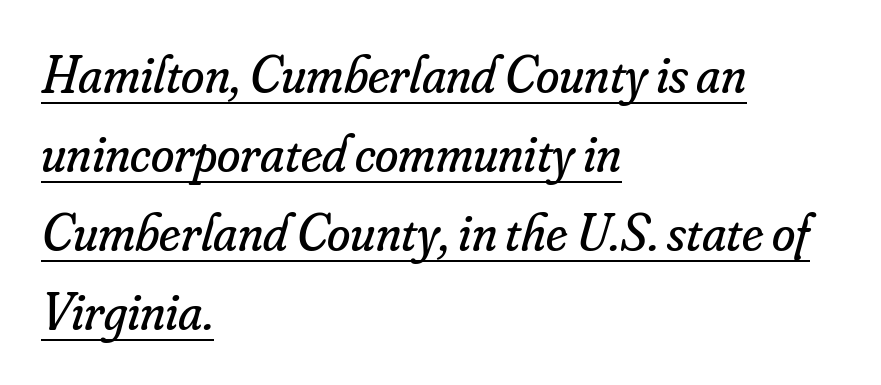
{"serif": "yes", "italic": "yes", "lean": "right", "slant_degrees": 16, "bold": "no", "weight": "regular", "width": "normal", "stroke_contrast": "low", "x_height": "small", "monospaced": "no", "underline": "yes", "align": "left", "line_spacing": "normal", "line_spacing_ratio": 1.49, "letter_spacing": "normal", "letter_spacing_em": 0.0, "glyph_px": 53}
